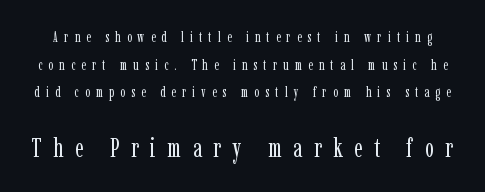
Q: Is the text bold? A: No.
Q: Is the text italic (slanted)? A: No, it is upright.
Q: Is the text underlined? A: No.
Q: Is the spacing between letters normal or unusually wide? A: Unusually wide.
Q: Is the spacing between lines tight, normal or loose? A: Loose.
Q: Which block of text is set in a larger size, the first (top) or the second (bottom)? A: The second (bottom) one.
